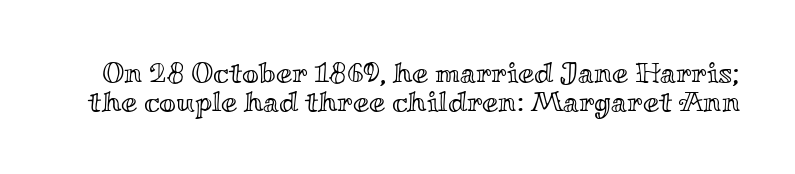
A clean baseline with only descenders dipping below it. The letters stand upright; this is a roman face. Is this a fixed-width face? No — the glyphs have proportional, varying widths. What stands out about the letter spacing? Nothing — it is the standard amount. Closely set lines give the paragraph a compact silhouette.
